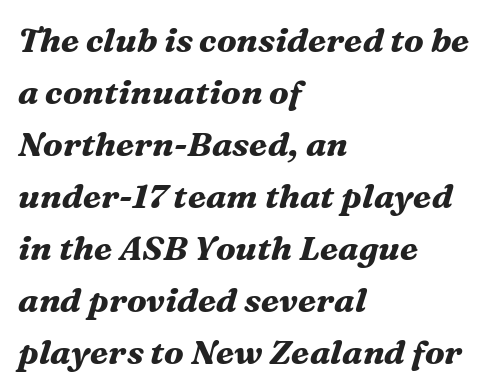
Leftover space on each line is placed entirely after the last word. The space directly below the letters is spotless. Is the letter spacing exaggerated? No — it looks like the ordinary default. Character widths vary here, with narrow letters taking less room than wide ones.
